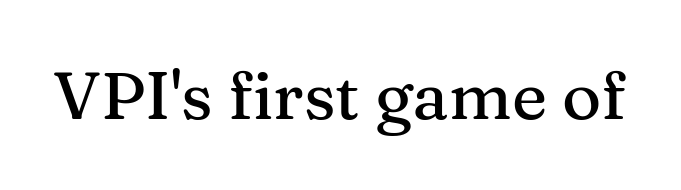
Q: Is the text italic (slanted)? A: No, it is upright.
Q: Is the typeface a serif or a sans-serif typeface? A: Serif.
Q: Is the text underlined? A: No.
Q: Is the spacing between letters normal or unusually wide? A: Normal.
Q: Width (condensed, normal, or wide)? A: Normal.
Q: Stroke contrast? A: Medium.
Q: x-height? A: Medium.
Q: Monospaced? A: No.
